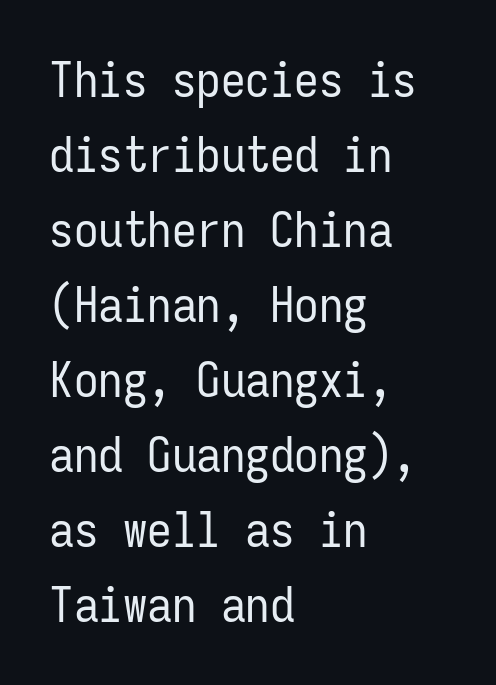
The image shows 49 px regular-weight, condensed sans-serif type, upright, monospaced; set left-aligned, normal line spacing (1.53x), normal letter spacing, not underlined; low stroke contrast and a medium x-height.
